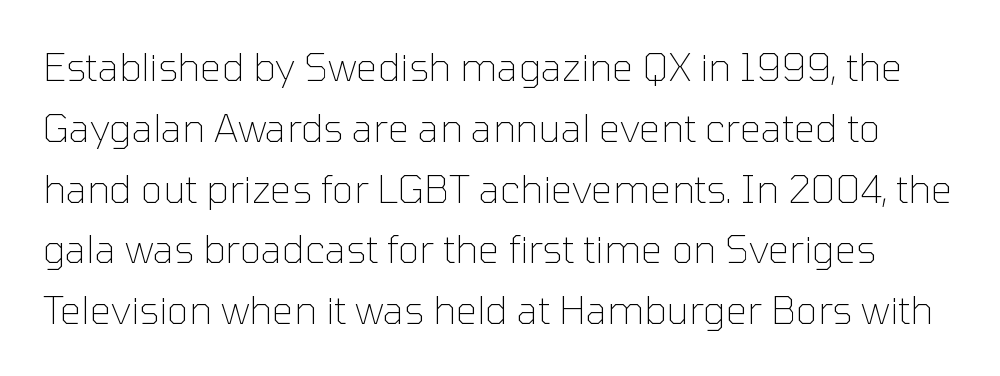
{"serif": "no", "italic": "no", "bold": "no", "weight": "thin", "width": "normal", "stroke_contrast": "low", "x_height": "medium", "monospaced": "no", "underline": "no", "line_spacing": "normal", "line_spacing_ratio": 1.6, "letter_spacing": "normal", "letter_spacing_em": 0.0, "glyph_px": 38}
